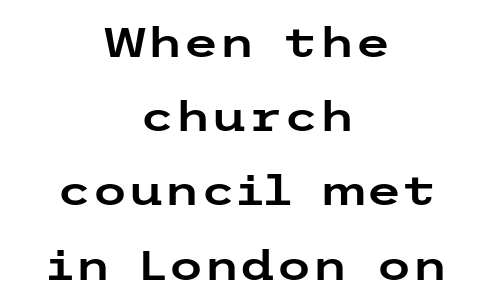
Q: Is the text italic (slanted)? A: No, it is upright.
Q: Is the typeface a serif or a sans-serif typeface? A: Sans-serif.
Q: Is the text underlined? A: No.
Q: How is the paragraph aligned? A: Centered.
Q: Is the spacing between letters normal or unusually wide? A: Normal.
Q: Width (condensed, normal, or wide)? A: Wide.
Q: Stroke contrast? A: Low.
Q: x-height? A: Medium.
